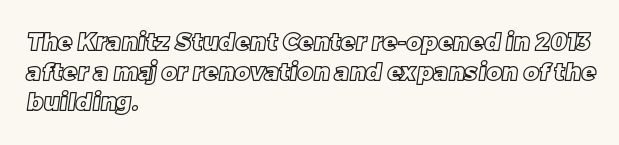
The image shows 24 px text type; set left-aligned, normal line spacing (1.26x), normal letter spacing, not underlined.
